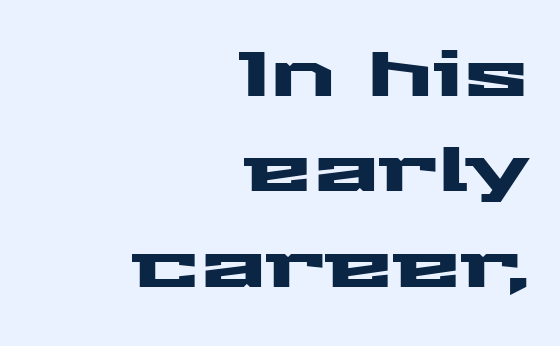
Leading: standard. The letters advance in unequal steps, a hallmark of proportional type. Are there feet on the stems? There aren't — it's a sans. Italic: no, the glyphs are upright roman.
